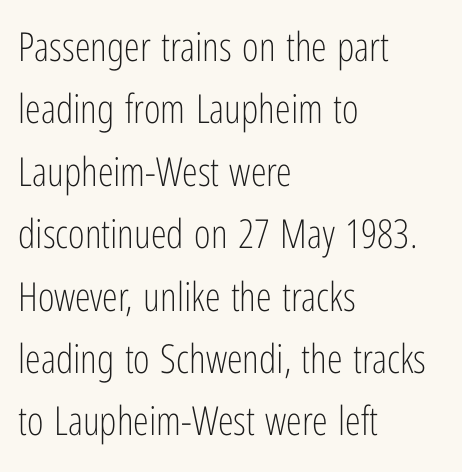
{"serif": "no", "italic": "no", "bold": "no", "weight": "light", "width": "condensed", "stroke_contrast": "low", "x_height": "medium", "monospaced": "no", "underline": "no", "align": "left", "line_spacing": "normal", "line_spacing_ratio": 1.56, "letter_spacing": "normal", "letter_spacing_em": 0.0, "glyph_px": 40}
